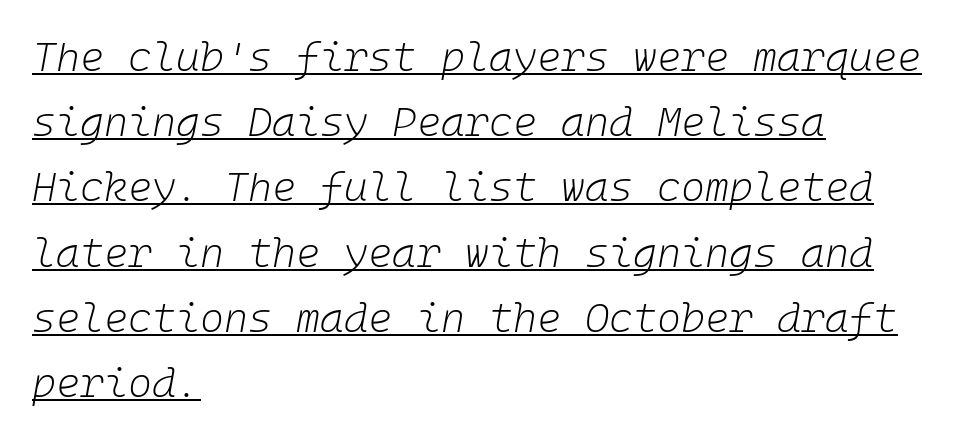
The image shows 41 px light type, italic (leaning right); set left-aligned, normal line spacing (1.59x), normal letter spacing, underlined; low stroke contrast and a medium x-height.
